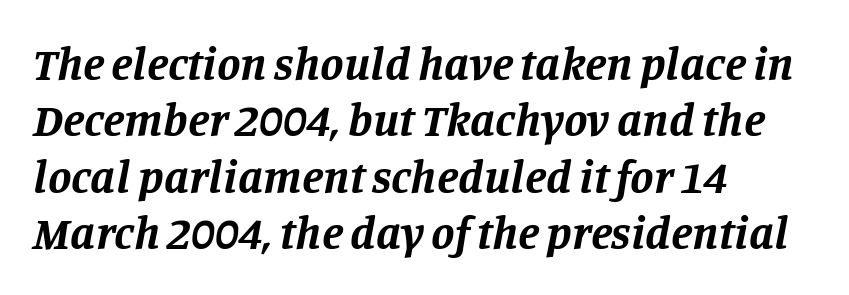
Q: Is the text bold? A: Yes.
Q: Is the text italic (slanted)? A: Yes, it leans right by about 11 degrees.
Q: Is the typeface a serif or a sans-serif typeface? A: Serif.
Q: Is the text underlined? A: No.
Q: How is the paragraph aligned? A: Left-aligned.
Q: Is the spacing between letters normal or unusually wide? A: Normal.
Q: Width (condensed, normal, or wide)? A: Normal.
Q: Stroke contrast? A: Low.
Q: x-height? A: Large.
Q: Monospaced? A: No.
